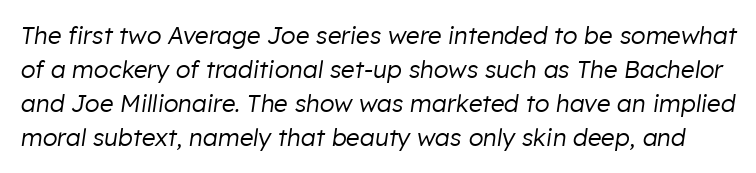
The letters sit at their default tracking, neither squeezed nor spread. A typesetter would mark this as italic. The typeface has the unassuming heft of standard copy or less. The leading is moderate, giving the passage an even texture.
